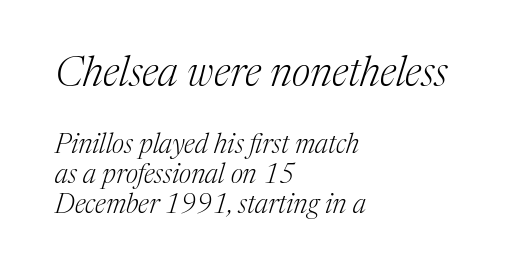
Q: Is the text bold? A: No.
Q: Is the text italic (slanted)? A: Yes, it leans right by about 17 degrees.
Q: Is the typeface a serif or a sans-serif typeface? A: Serif.
Q: Is the text underlined? A: No.
Q: How is the paragraph aligned? A: Left-aligned.
Q: Is the spacing between letters normal or unusually wide? A: Normal.
Q: Is the spacing between lines tight, normal or loose? A: Tight.
Q: Which block of text is set in a larger size, the first (top) or the second (bottom)? A: The first (top) one.
Q: Width (condensed, normal, or wide)? A: Normal.
Q: Stroke contrast? A: Medium.
Q: x-height? A: Medium.
Q: Monospaced? A: No.
